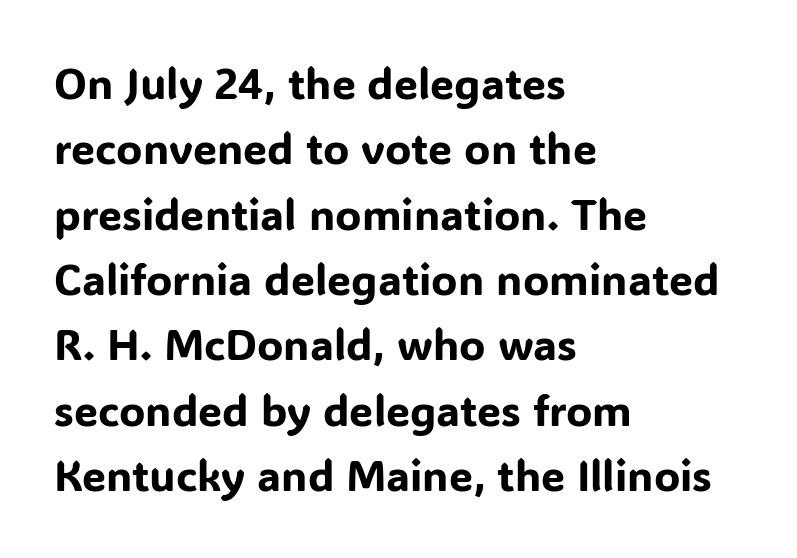
Q: Is the text italic (slanted)? A: No, it is upright.
Q: Is the typeface a serif or a sans-serif typeface? A: Sans-serif.
Q: Is the text underlined? A: No.
Q: How is the paragraph aligned? A: Left-aligned.
Q: Is the spacing between letters normal or unusually wide? A: Normal.
Q: Is the spacing between lines tight, normal or loose? A: Normal.
Q: Width (condensed, normal, or wide)? A: Normal.
Q: Stroke contrast? A: Low.
Q: x-height? A: Medium.
Q: Monospaced? A: No.
